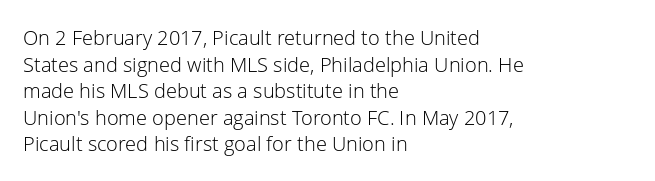
The image shows 20 px text type, upright; set left-aligned, normal line spacing (1.33x), normal letter spacing, not underlined.
